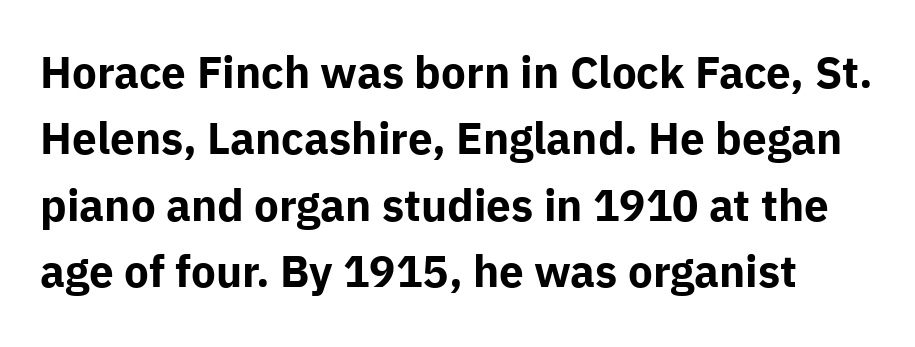
Baseline-to-baseline distance is the conventional proportion of letter height. Note the varied advance widths — an 'i' is clearly narrower than an 'm'. The typography opts for an upright posture over an oblique one. Weight: bold.
